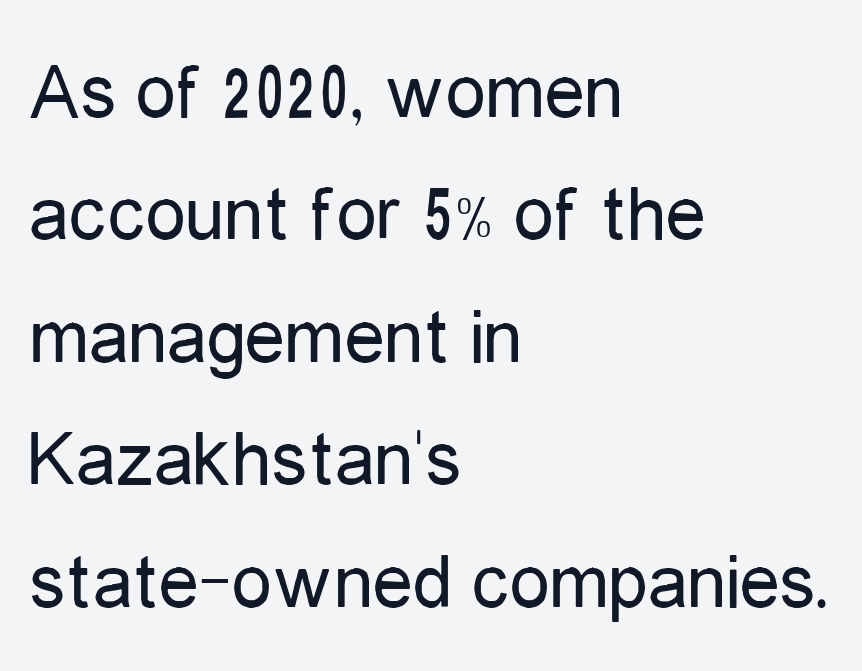
This sample has the flowing, uneven cadence of proportional lettering. The letters sit at their default tracking, neither squeezed nor spread. Just letters on the line, the space beneath them empty. The leading is moderate, giving the passage an even texture. The font is comparable to plain body text, perhaps lighter.
